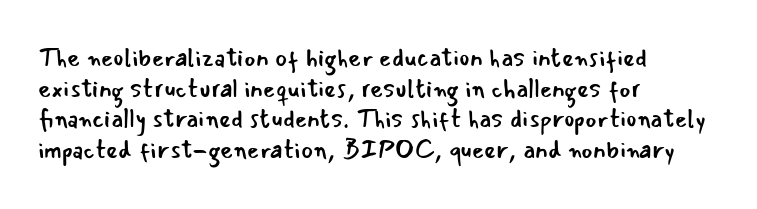
The image shows 25 px text type, upright; set left-aligned, line spacing 1.23x, normal letter spacing, not underlined.
